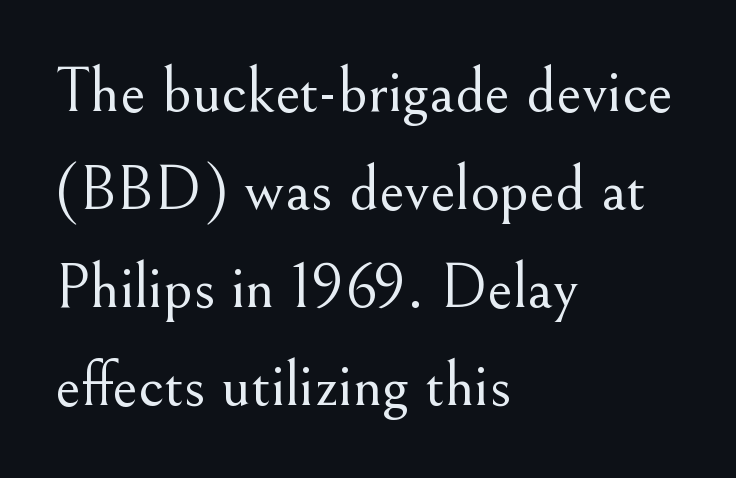
There is no visible air inserted between adjacent glyphs. Is this a sans? No — the strokes have serifs. In terms of leading, this rendering sits right in the middle. Nobody drew a line under any word here.
